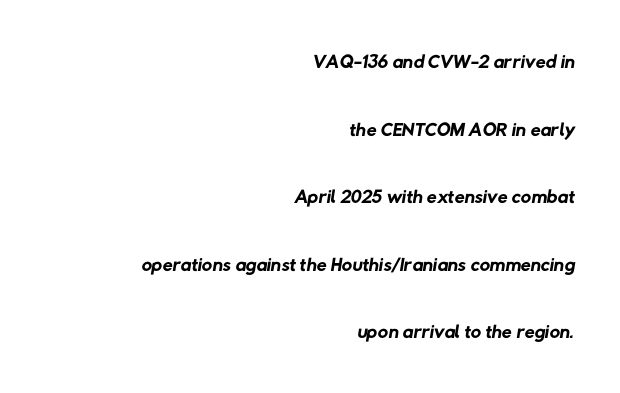
All the whitespace from short lines collects on the left. The typeface chosen for these lines omits serifs. The letters advance in unequal steps, a hallmark of proportional type. Horizontal bands of white between lines are thick stripes. Summary of weight: not heavy and not bold.
